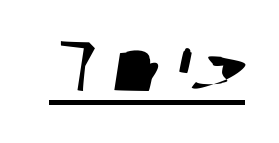
{"serif": "no", "width": "wide", "stroke_contrast": "low", "x_height": "medium", "monospaced": "no", "underline": "yes", "letter_spacing": "normal", "letter_spacing_em": 0.0, "glyph_px": 72}
